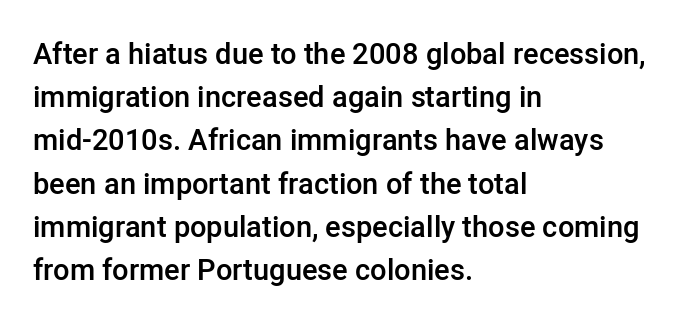
The image shows 29 px semibold sans-serif type, upright; set left-aligned, normal line spacing (1.49x), normal letter spacing, not underlined; low stroke contrast and a medium x-height.
